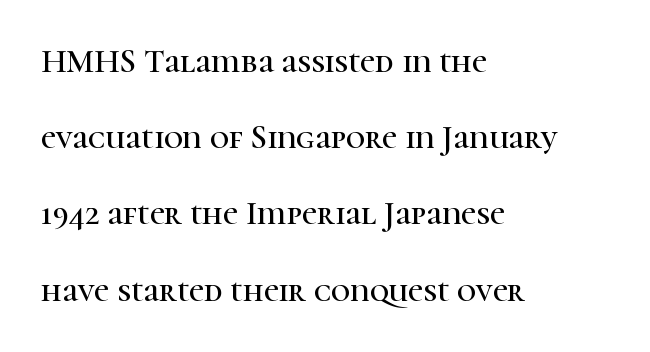
The image shows 33 px serif type, upright; set left-aligned, loose line spacing (2.31x), normal letter spacing, not underlined; high stroke contrast and a medium x-height.
